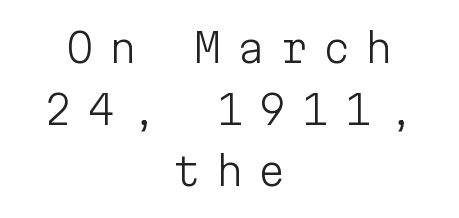
{"serif": "no", "italic": "no", "bold": "no", "weight": "light", "width": "normal", "stroke_contrast": "low", "x_height": "medium", "monospaced": "yes", "underline": "no", "align": "center", "line_spacing": "normal", "line_spacing_ratio": 1.54, "letter_spacing": "wide", "letter_spacing_em": 0.37, "glyph_px": 40}
